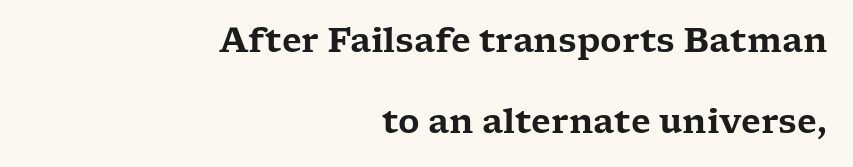
{"serif": "yes", "italic": "no", "width": "wide", "stroke_contrast": "low", "x_height": "medium", "monospaced": "no", "underline": "no", "align": "right", "line_spacing": "loose", "line_spacing_ratio": 2.45, "letter_spacing": "normal", "letter_spacing_em": 0.0, "glyph_px": 33}
